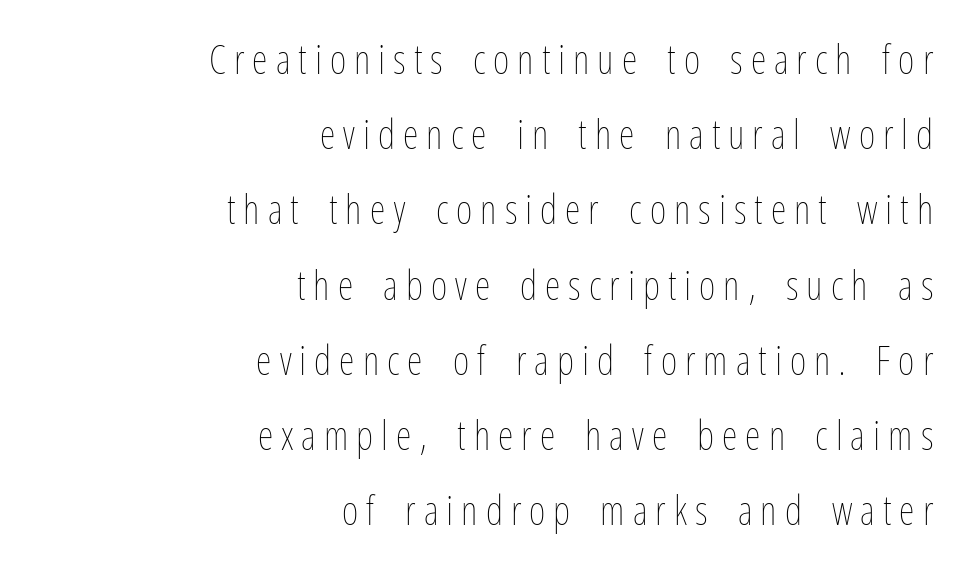
Weight class: somewhere from thin through regular. This is the regular roman posture of the typeface. Here the designer chose a conventional face with non-uniform glyph widths. Glance below the letters and you will spot only blank space. Does extra space separate the letters? Yes, quite a lot of it.
